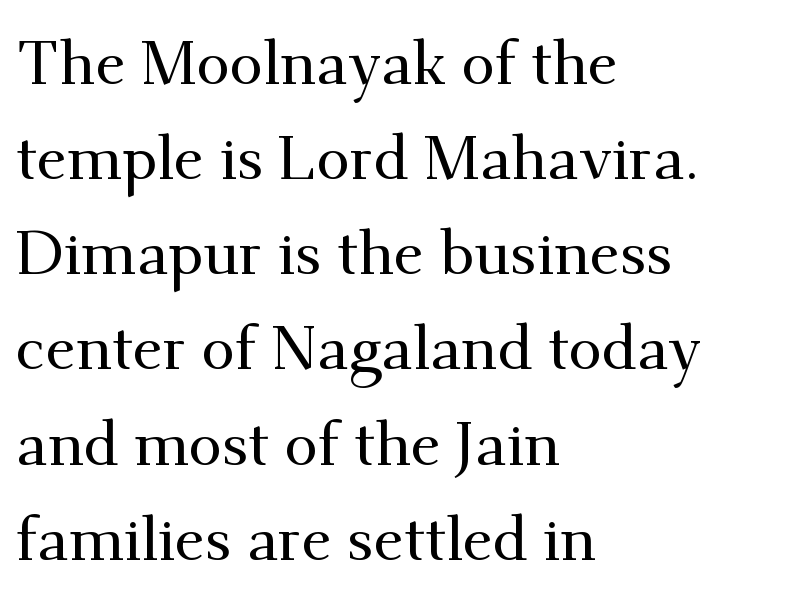
The image shows 61 px serif type, upright; set left-aligned, normal line spacing (1.56x), normal letter spacing, not underlined; medium stroke contrast and a small x-height.
